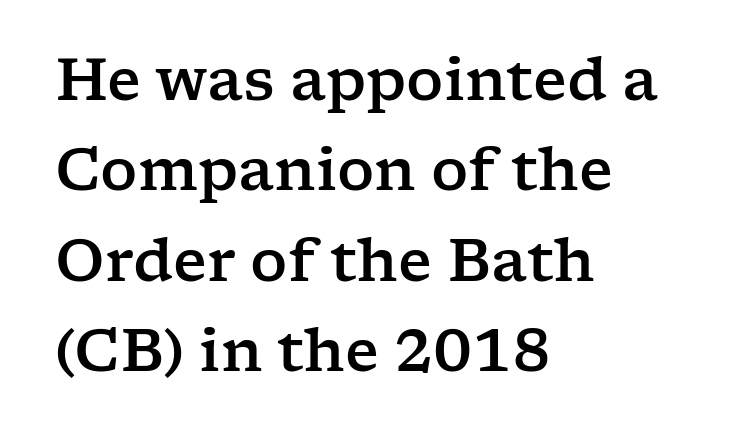
{"serif": "yes", "italic": "no", "width": "wide", "stroke_contrast": "low", "x_height": "medium", "monospaced": "no", "underline": "no", "align": "left", "line_spacing": "normal", "line_spacing_ratio": 1.56, "letter_spacing": "normal", "letter_spacing_em": 0.0, "glyph_px": 58}
